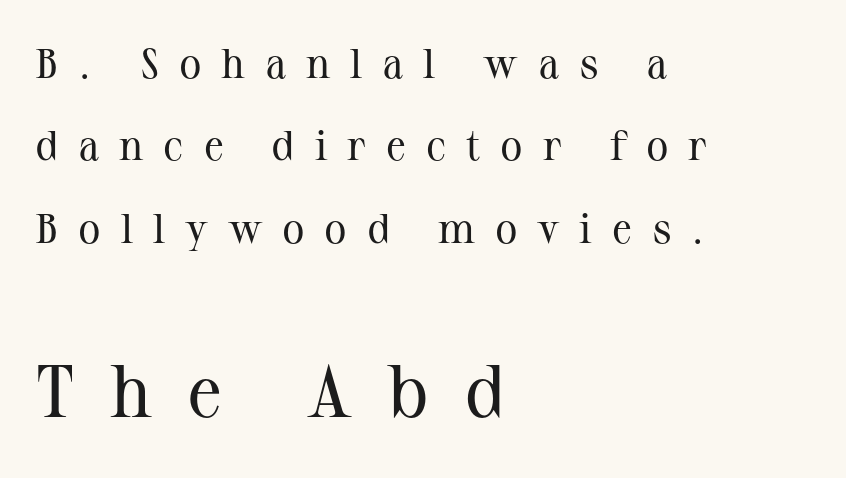
{"serif": "yes", "italic": "no", "bold": "no", "weight": "regular", "width": "normal", "stroke_contrast": "medium", "x_height": "medium", "monospaced": "no", "underline": "no", "align": "left", "line_spacing": "loose", "line_spacing_ratio": 1.96, "letter_spacing": "wide", "letter_spacing_em": 0.47, "larger_block": "second", "size_ratio": 1.76, "glyph_px": 74}
